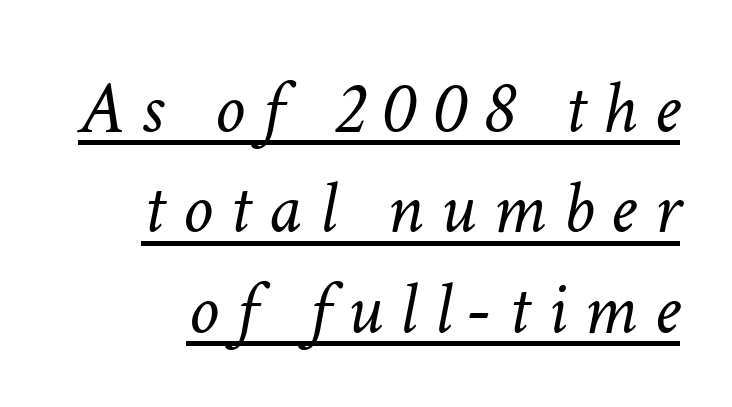
{"italic": "yes", "lean": "right", "slant_degrees": 11, "bold": "no", "weight": "light", "width": "normal", "stroke_contrast": "low", "x_height": "medium", "monospaced": "no", "underline": "yes", "line_spacing": "normal", "line_spacing_ratio": 1.32, "letter_spacing": "wide", "letter_spacing_em": 0.22, "glyph_px": 76}
